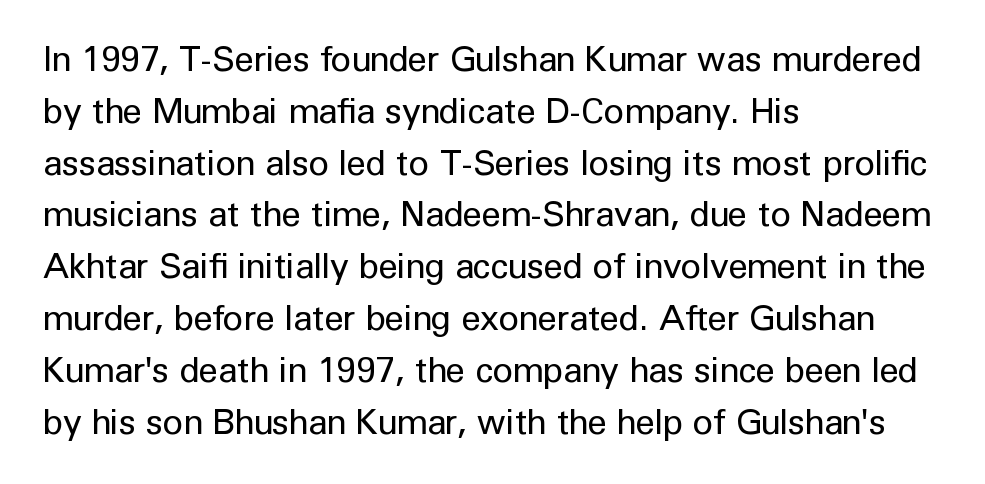
Q: Is the text bold? A: No.
Q: Is the text italic (slanted)? A: No, it is upright.
Q: Is the typeface a serif or a sans-serif typeface? A: Sans-serif.
Q: Is the text underlined? A: No.
Q: How is the paragraph aligned? A: Left-aligned.
Q: Is the spacing between letters normal or unusually wide? A: Normal.
Q: Is the spacing between lines tight, normal or loose? A: Normal.
Q: Width (condensed, normal, or wide)? A: Normal.
Q: Stroke contrast? A: Low.
Q: x-height? A: Medium.
Q: Monospaced? A: No.
